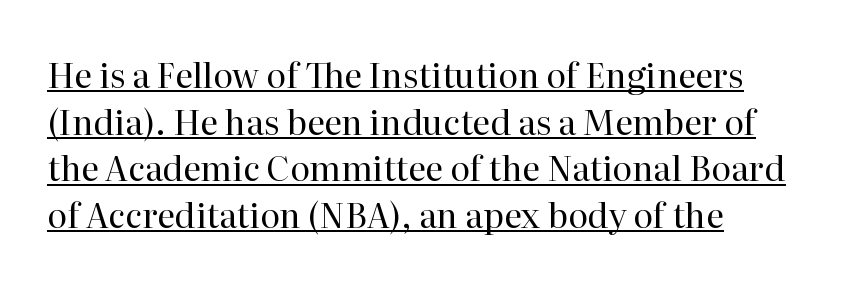
Q: Is the text bold? A: No.
Q: Is the text italic (slanted)? A: No, it is upright.
Q: Is the typeface a serif or a sans-serif typeface? A: Serif.
Q: Is the text underlined? A: Yes.
Q: Is the spacing between letters normal or unusually wide? A: Normal.
Q: Is the spacing between lines tight, normal or loose? A: Normal.
Q: Width (condensed, normal, or wide)? A: Normal.
Q: Stroke contrast? A: High.
Q: x-height? A: Medium.
Q: Monospaced? A: No.
